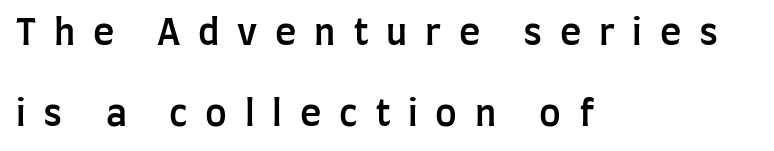
The image shows 36 px semibold, condensed sans-serif type, upright; set left-aligned, loose line spacing (2.26x), unusually wide letter spacing (+0.49 em), not underlined; low stroke contrast and a large x-height.
